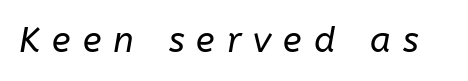
{"italic": "yes", "lean": "right", "slant_degrees": 10, "bold": "no", "weight": "regular", "width": "normal", "stroke_contrast": "low", "x_height": "medium", "monospaced": "no", "underline": "no", "letter_spacing": "wide", "letter_spacing_em": 0.35, "glyph_px": 35}
